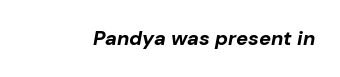
Nobody touched the tracking dial on this one. Bare-footed words on every line. The lettering tilts uniformly, giving the passage an italic look. These lines carry a lot of weight — the face is fully bold.
